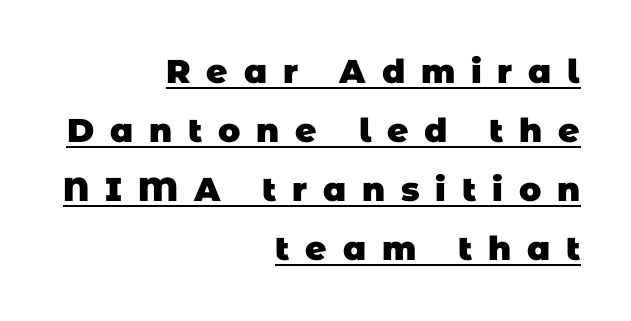
Q: Is the text bold? A: Yes.
Q: Is the typeface a serif or a sans-serif typeface? A: Sans-serif.
Q: Is the text underlined? A: Yes.
Q: How is the paragraph aligned? A: Right-aligned.
Q: Is the spacing between letters normal or unusually wide? A: Unusually wide.
Q: Width (condensed, normal, or wide)? A: Normal.
Q: Stroke contrast? A: Low.
Q: x-height? A: Large.
Q: Monospaced? A: No.
